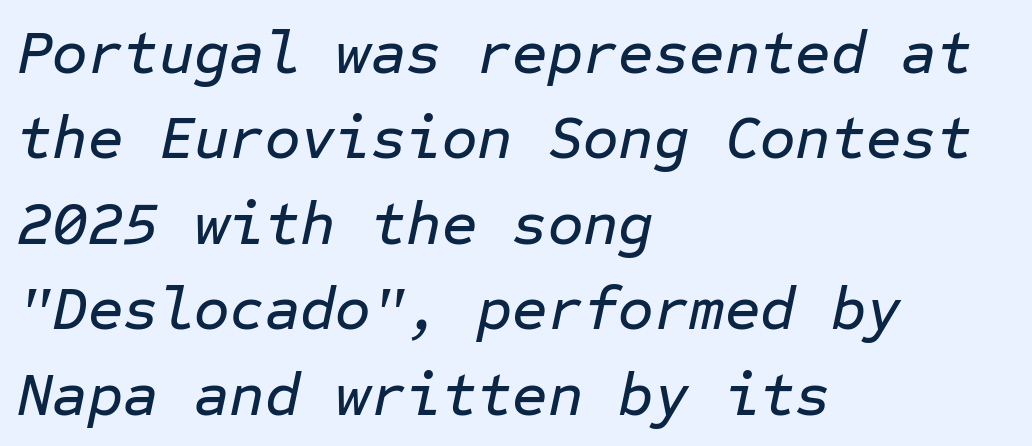
A clean baseline with only descenders dipping below it. The rag falls on the right side of this text block. The rendering uses a moderate line-height, typical for paragraphs. Notice how the stems are inclined rather than vertical — that's the hallmark of italics. The rendering uses typewriter-style spacing with identical character cells. The tracking reads as untouched default to a designer's eye.
